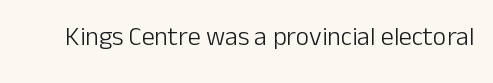
A roman cut, with each character standing at attention. Decoration check: the copy has no underline. The gaps between neighbouring characters are ordinary and unremarkable. Bold? No — there's no thickening of the strokes.
